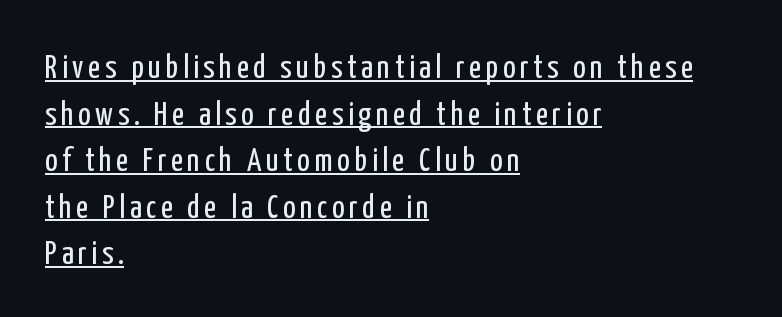
The image shows 33 px regular-weight, condensed sans-serif type, upright; set left-aligned, normal line spacing (1.41x), underlined; low stroke contrast and a medium x-height.
